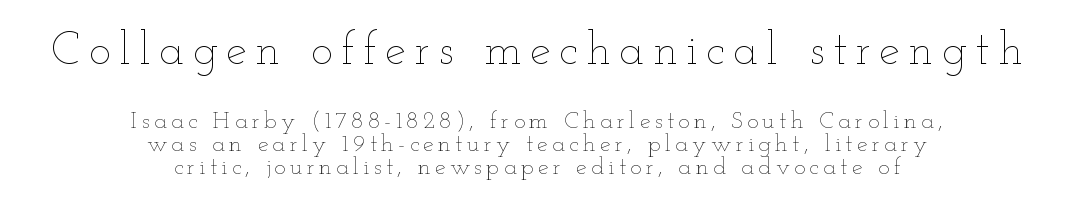
Q: Is the text bold? A: No.
Q: Is the text italic (slanted)? A: No, it is upright.
Q: Is the text underlined? A: No.
Q: How is the paragraph aligned? A: Centered.
Q: Is the spacing between lines tight, normal or loose? A: Tight.
Q: Which block of text is set in a larger size, the first (top) or the second (bottom)? A: The first (top) one.
Q: Width (condensed, normal, or wide)? A: Wide.
Q: Stroke contrast? A: Low.
Q: x-height? A: Small.
Q: Monospaced? A: No.
